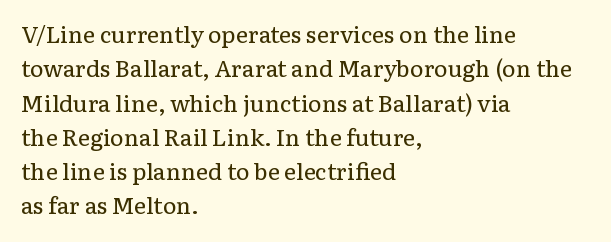
The vertical gap from one line to the next is medium. These lines were composed using upright roman letters. Horizontal alignment here is leftward, the default for most running prose. The gaps between neighbouring characters are ordinary and unremarkable. Weight: regular or lighter.
